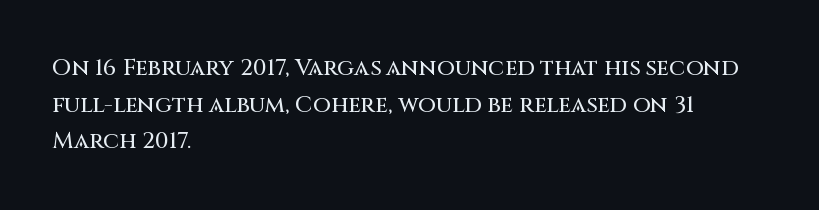
Rendered with straight, roman letterforms. Notice how the passage keeps a crisp vertical edge on the left only. A typesetter would call this leading conventional body-copy spacing. Is the letter spacing exaggerated? No — it looks like the ordinary default.
